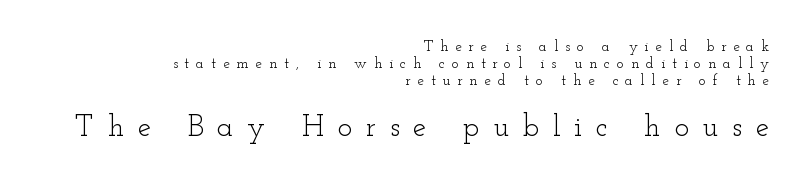
The cut favours lightness, reaching ordinary text weight at its darkest. Serif or sans? Serif — the stroke terminals have little feet. Interline gaps are noticeably narrow in this sample. The letters advance in unequal steps, a hallmark of proportional type. Do the letters lean? They stand straight.
